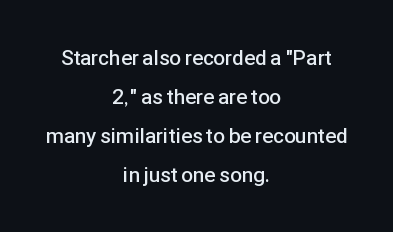
The image shows 21 px text type, upright; set centered, line spacing 1.85x, normal letter spacing, not underlined.
